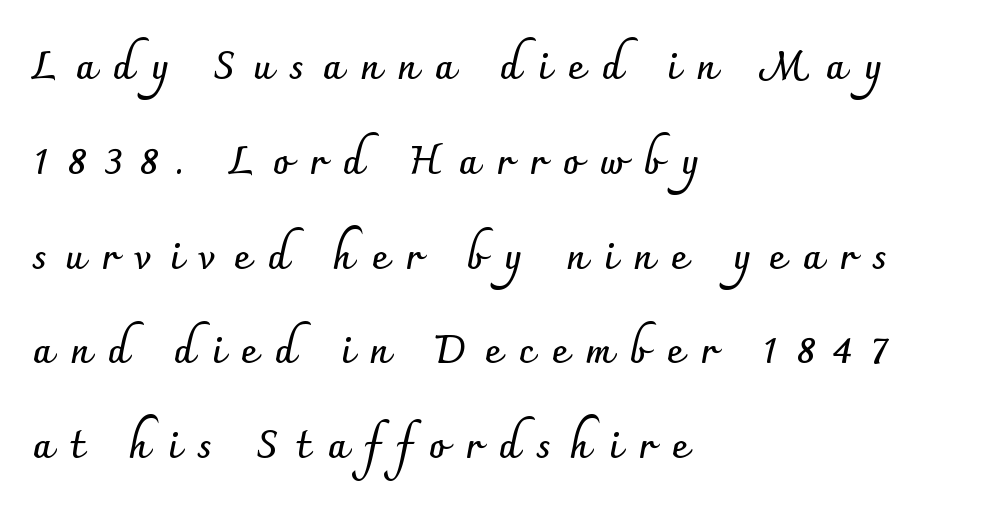
{"serif": "no", "bold": "yes", "weight": "semibold", "width": "normal", "stroke_contrast": "low", "x_height": "small", "monospaced": "no", "underline": "no", "align": "left", "line_spacing": "loose", "line_spacing_ratio": 2.43, "letter_spacing": "wide", "letter_spacing_em": 0.45, "glyph_px": 39}
